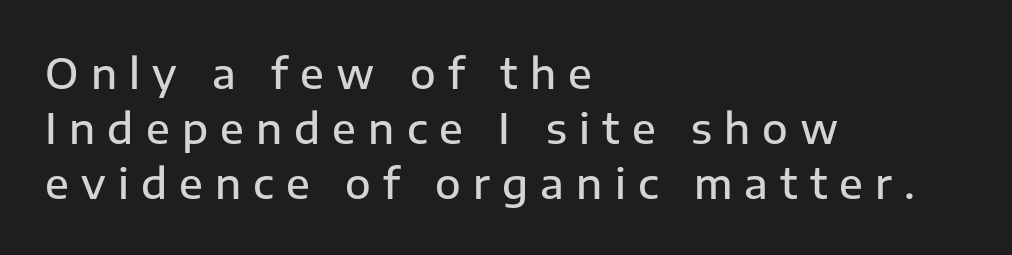
Q: Is the text bold? A: Semi-bold.
Q: Is the text italic (slanted)? A: No, it is upright.
Q: Is the typeface a serif or a sans-serif typeface? A: Sans-serif.
Q: Is the text underlined? A: No.
Q: How is the paragraph aligned? A: Left-aligned.
Q: Is the spacing between letters normal or unusually wide? A: Unusually wide.
Q: Is the spacing between lines tight, normal or loose? A: Normal.
Q: Width (condensed, normal, or wide)? A: Normal.
Q: Stroke contrast? A: Low.
Q: x-height? A: Medium.
Q: Monospaced? A: No.
